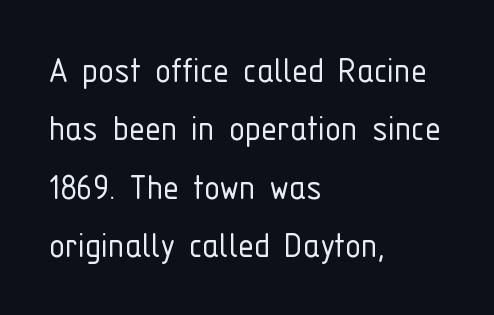
Q: Is the text bold? A: No.
Q: Is the text italic (slanted)? A: No, it is upright.
Q: Is the typeface a serif or a sans-serif typeface? A: Sans-serif.
Q: Is the text underlined? A: No.
Q: How is the paragraph aligned? A: Left-aligned.
Q: Is the spacing between letters normal or unusually wide? A: Normal.
Q: Is the spacing between lines tight, normal or loose? A: Normal.
Q: Width (condensed, normal, or wide)? A: Condensed.
Q: Stroke contrast? A: Low.
Q: x-height? A: Medium.
Q: Monospaced? A: No.
